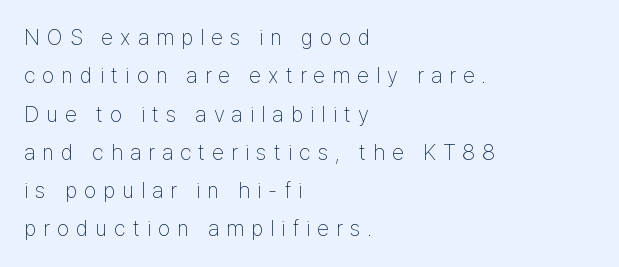
{"italic": "no", "bold": "no", "underline": "no", "align": "left", "line_spacing_ratio": 1.74, "letter_spacing": "wide", "letter_spacing_em": 0.32, "glyph_px": 22}
